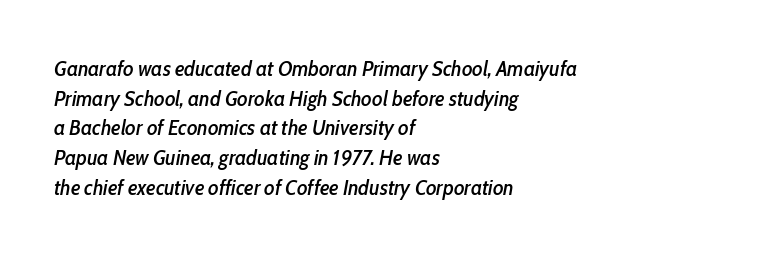
Type without underlining. Quick note: interline space is typical. The ragged edge is on the right, which tells us the setting is flush left. The whole block is typeset with a tilt. Nobody touched the tracking dial on this one.
